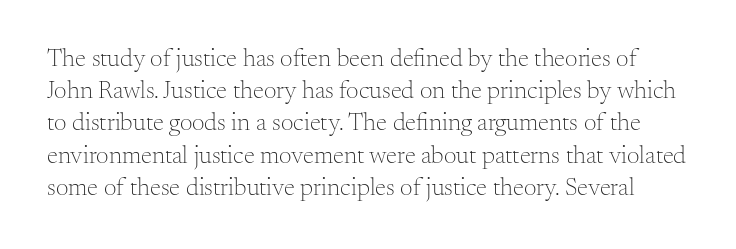
{"italic": "no", "bold": "no", "underline": "no", "line_spacing": "normal", "line_spacing_ratio": 1.29, "letter_spacing": "normal", "letter_spacing_em": 0.0, "glyph_px": 25}
